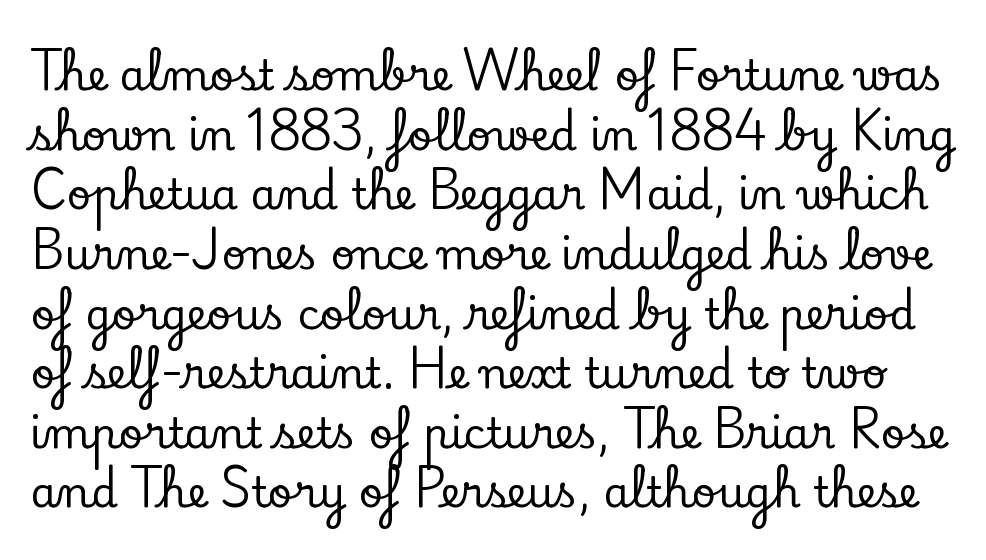
Q: Is the text italic (slanted)? A: No, it is upright.
Q: Is the text underlined? A: No.
Q: Is the spacing between letters normal or unusually wide? A: Normal.
Q: Is the spacing between lines tight, normal or loose? A: Normal.
Q: Width (condensed, normal, or wide)? A: Normal.
Q: Stroke contrast? A: Low.
Q: x-height? A: Small.
Q: Monospaced? A: No.
